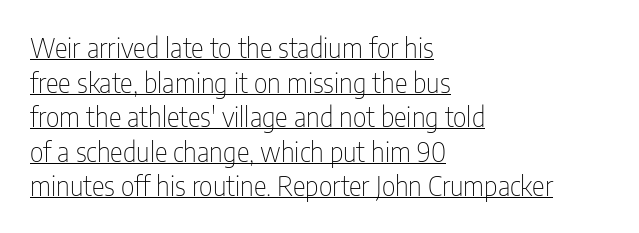
The letters look calm and open, with moderate or lighter stems. These lines were composed using upright roman letters. Glyph-to-glyph distance matches everyday printed text. The lines sit at an ordinary, default distance from one another.
